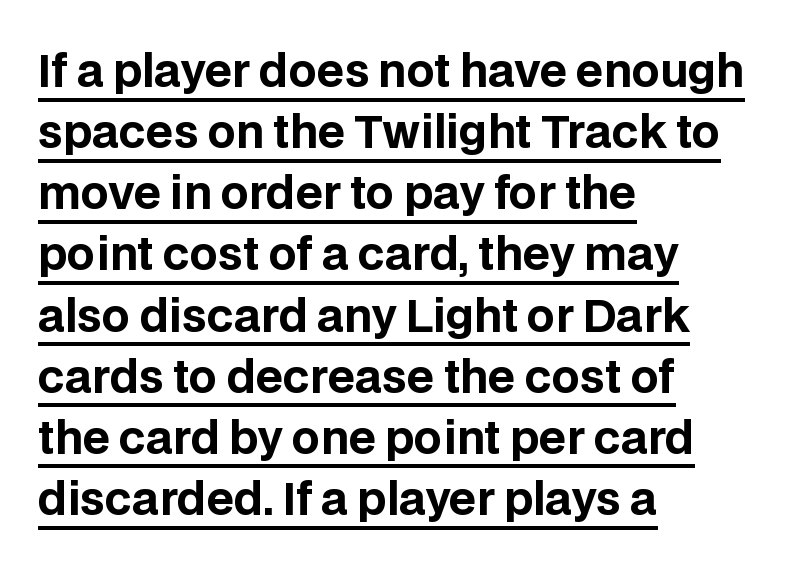
Q: Is the text bold? A: Yes.
Q: Is the text italic (slanted)? A: No, it is upright.
Q: Is the typeface a serif or a sans-serif typeface? A: Sans-serif.
Q: Is the text underlined? A: Yes.
Q: How is the paragraph aligned? A: Left-aligned.
Q: Is the spacing between letters normal or unusually wide? A: Normal.
Q: Is the spacing between lines tight, normal or loose? A: Normal.
Q: Width (condensed, normal, or wide)? A: Normal.
Q: Stroke contrast? A: Low.
Q: x-height? A: Large.
Q: Monospaced? A: No.
